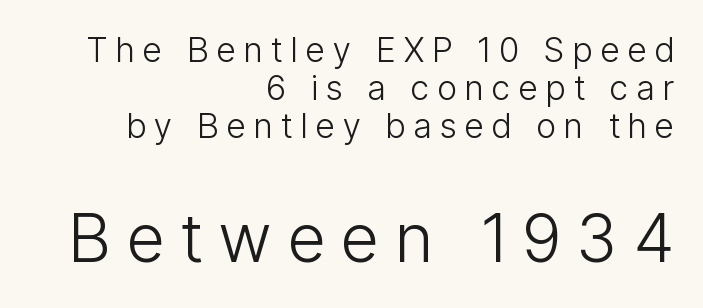
Q: Is the text bold? A: No.
Q: Is the text italic (slanted)? A: No, it is upright.
Q: Is the typeface a serif or a sans-serif typeface? A: Sans-serif.
Q: Is the text underlined? A: No.
Q: How is the paragraph aligned? A: Right-aligned.
Q: Is the spacing between letters normal or unusually wide? A: Unusually wide.
Q: Is the spacing between lines tight, normal or loose? A: Tight.
Q: Which block of text is set in a larger size, the first (top) or the second (bottom)? A: The second (bottom) one.
Q: Width (condensed, normal, or wide)? A: Condensed.
Q: Stroke contrast? A: Low.
Q: x-height? A: Medium.
Q: Monospaced? A: No.
